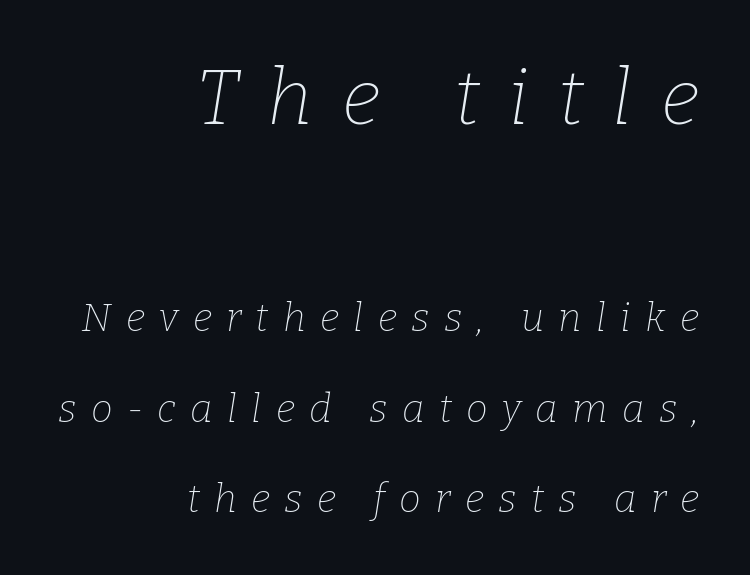
Two sizes are in play, and the larger belongs to the first block. Looking at the ascenders, they clearly lean. Check under the words: just untouched page. Think standard paragraph weight, or any step lighter than that. In CSS terms this would be text-align: right. The lines are spread far apart with generous leading.
